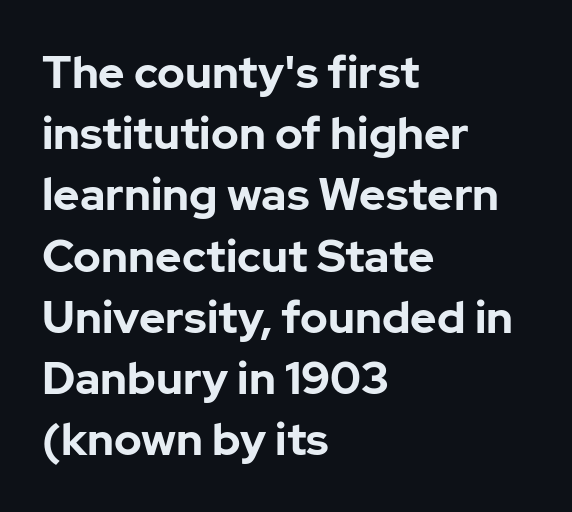
{"serif": "no", "italic": "no", "bold": "yes", "weight": "bold", "width": "normal", "stroke_contrast": "low", "x_height": "medium", "monospaced": "no", "underline": "no", "align": "left", "line_spacing": "normal", "line_spacing_ratio": 1.36, "letter_spacing": "normal", "letter_spacing_em": 0.0, "glyph_px": 45}
